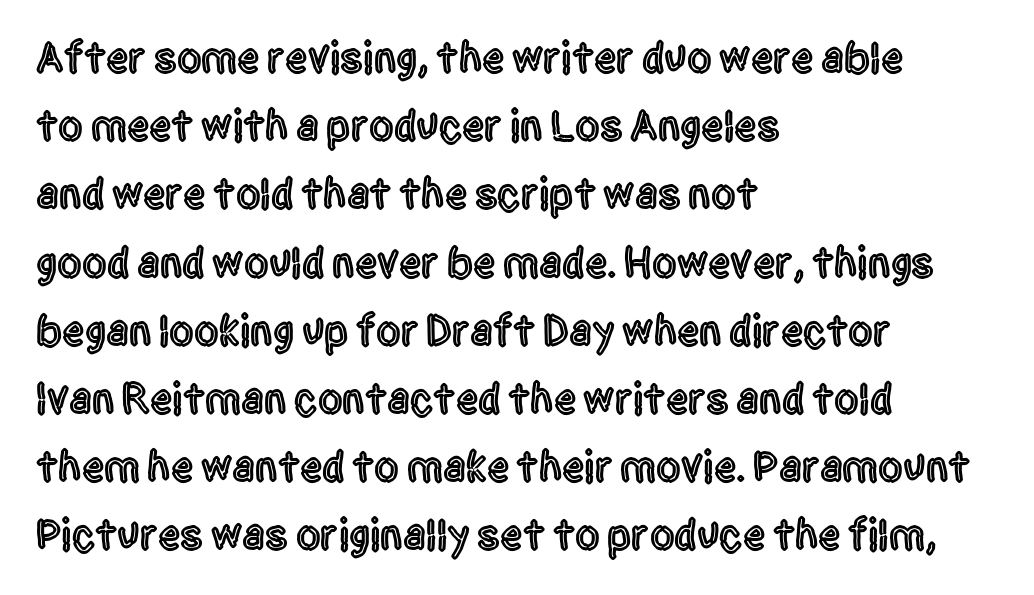
Q: Is the text italic (slanted)? A: No, it is upright.
Q: Is the typeface a serif or a sans-serif typeface? A: Sans-serif.
Q: Is the text underlined? A: No.
Q: How is the paragraph aligned? A: Left-aligned.
Q: Is the spacing between letters normal or unusually wide? A: Normal.
Q: Is the spacing between lines tight, normal or loose? A: Normal.
Q: Width (condensed, normal, or wide)? A: Condensed.
Q: x-height? A: Large.
Q: Monospaced? A: No.
